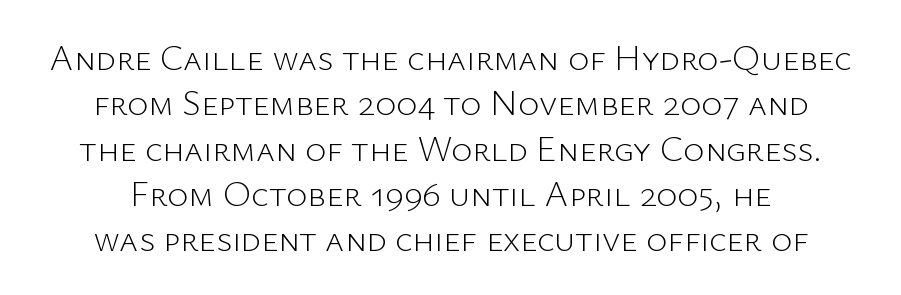
These lines keep a tight, regular rhythm from letter to letter. Weight class: somewhere from thin through regular. Is there any slant? The stems are plumb. Observe the absence of serifs on each vertical stroke in this sample. Note the varied advance widths — an 'i' is clearly narrower than an 'm'. Anything drawn beneath the words? Only blank space.
